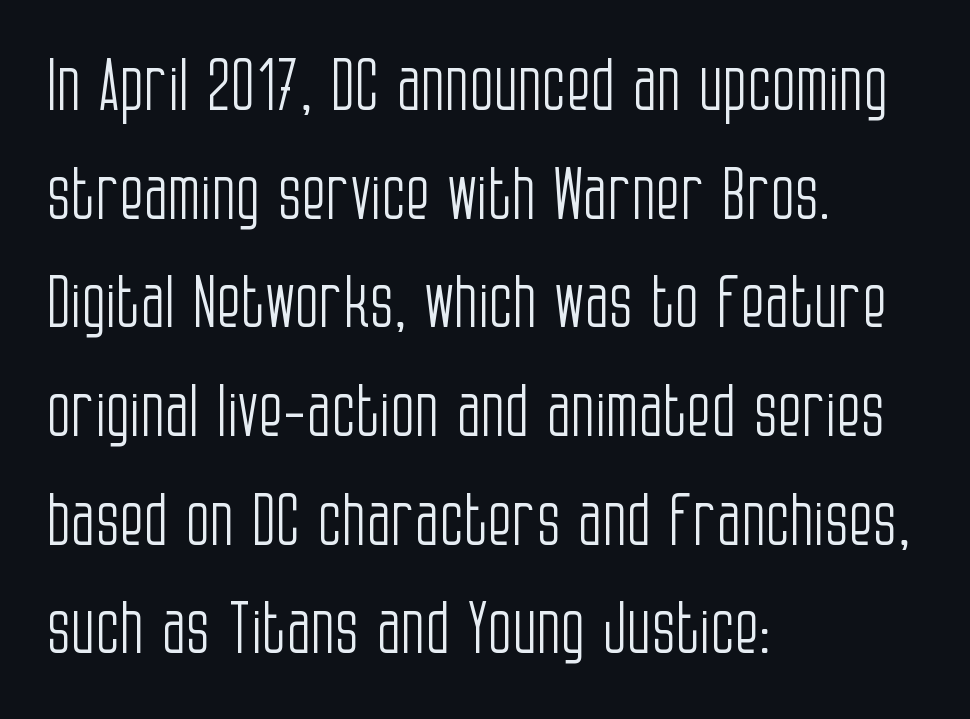
Nothing unusual about the tracking: characters are spaced as the font intends. The face used here is a sans, in the tradition of grotesques and geometrics. The string is rendered with underlining switched off. Is there any slant? The stems are plumb. Honestly, the row spacing looks completely unremarkable. Weight: in the light-to-regular range.
